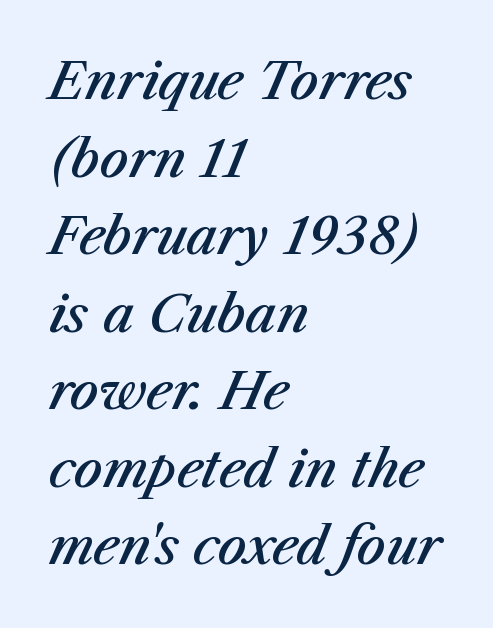
Q: Is the text bold? A: Semi-bold.
Q: Is the text italic (slanted)? A: Yes, it leans right by about 23 degrees.
Q: Is the text underlined? A: No.
Q: How is the paragraph aligned? A: Left-aligned.
Q: Is the spacing between letters normal or unusually wide? A: Normal.
Q: Is the spacing between lines tight, normal or loose? A: Normal.
Q: Width (condensed, normal, or wide)? A: Normal.
Q: Stroke contrast? A: Medium.
Q: x-height? A: Medium.
Q: Monospaced? A: No.
